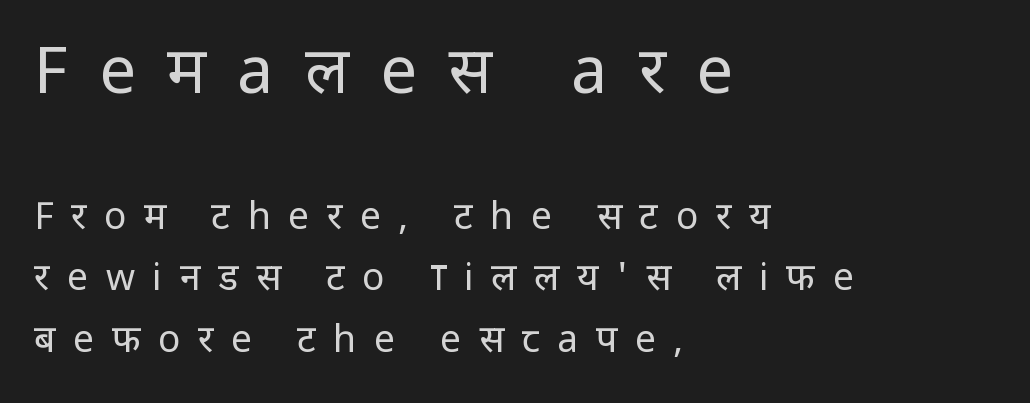
{"serif": "no", "italic": "no", "bold": "no", "weight": "regular", "width": "normal", "stroke_contrast": "low", "x_height": "medium", "monospaced": "no", "underline": "no", "align": "left", "line_spacing": "normal", "line_spacing_ratio": 1.67, "letter_spacing": "wide", "letter_spacing_em": 0.48, "larger_block": "first", "size_ratio": 1.76, "glyph_px": 65}
